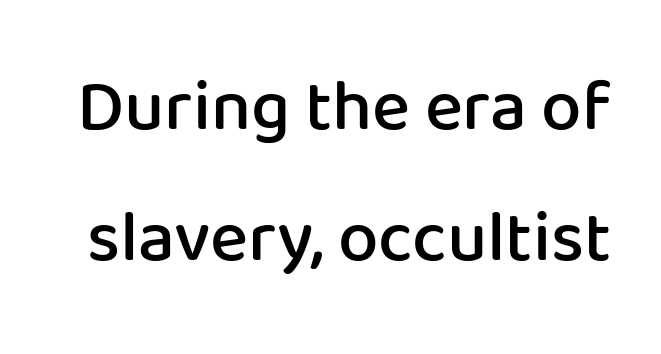
{"serif": "no", "italic": "no", "bold": "semi", "weight": "semibold", "width": "normal", "stroke_contrast": "low", "x_height": "medium", "monospaced": "no", "underline": "no", "line_spacing_ratio": 1.82, "letter_spacing": "normal", "letter_spacing_em": 0.0, "glyph_px": 72}
